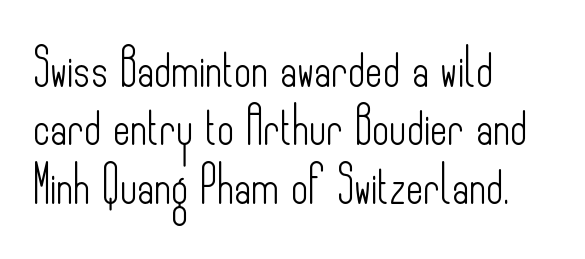
Q: Is the text bold? A: No.
Q: Is the text italic (slanted)? A: No, it is upright.
Q: Is the typeface a serif or a sans-serif typeface? A: Sans-serif.
Q: Is the text underlined? A: No.
Q: How is the paragraph aligned? A: Left-aligned.
Q: Is the spacing between letters normal or unusually wide? A: Normal.
Q: Is the spacing between lines tight, normal or loose? A: Normal.
Q: Width (condensed, normal, or wide)? A: Condensed.
Q: Stroke contrast? A: Low.
Q: x-height? A: Small.
Q: Monospaced? A: No.
